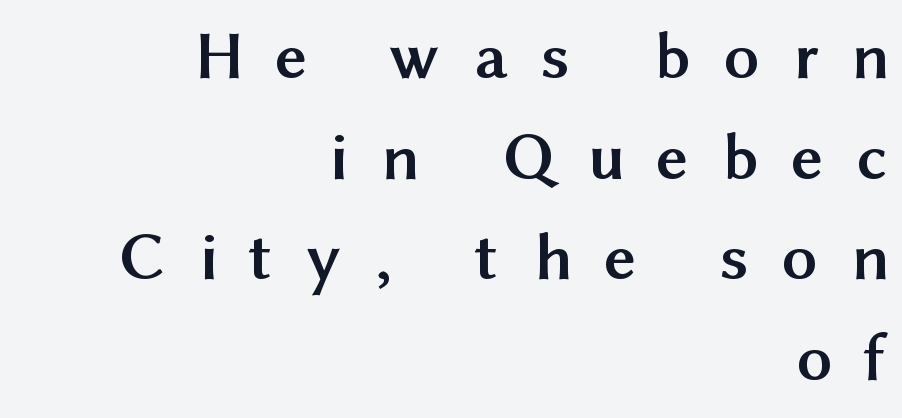
{"serif": "no", "italic": "no", "bold": "yes", "weight": "semibold", "width": "normal", "stroke_contrast": "medium", "x_height": "medium", "monospaced": "no", "underline": "no", "align": "right", "line_spacing": "normal", "line_spacing_ratio": 1.46, "letter_spacing": "wide", "letter_spacing_em": 0.49, "glyph_px": 69}
